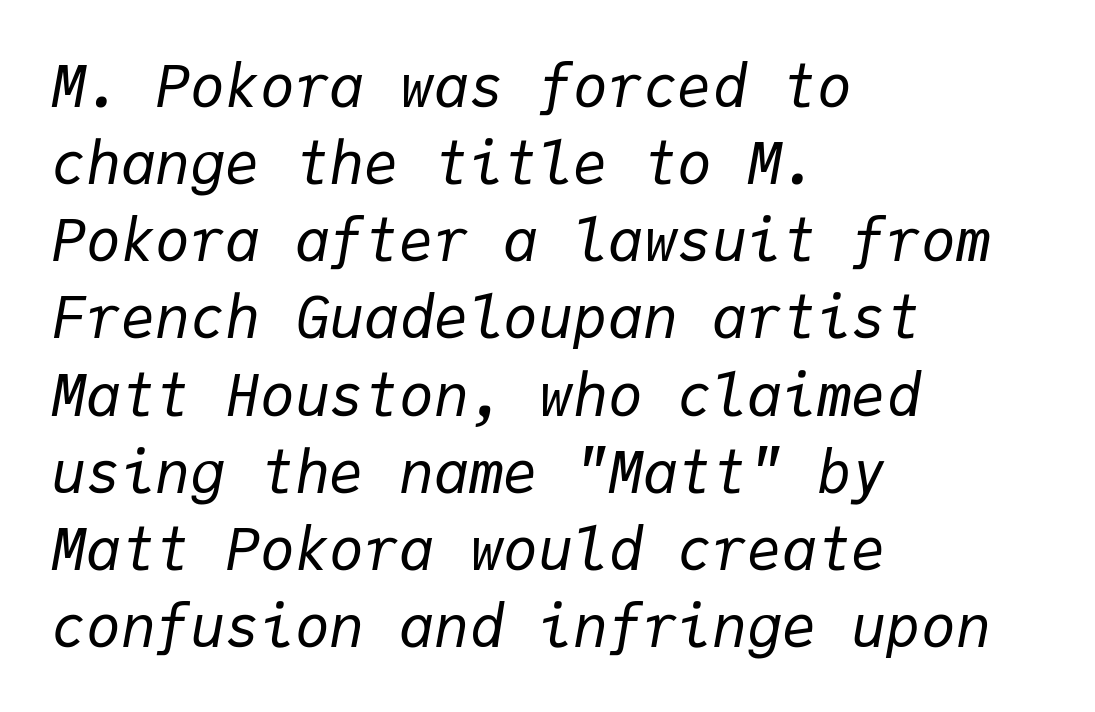
Q: Is the text bold? A: No.
Q: Is the text italic (slanted)? A: Yes, it leans right by about 9 degrees.
Q: Is the text underlined? A: No.
Q: How is the paragraph aligned? A: Left-aligned.
Q: Is the spacing between letters normal or unusually wide? A: Normal.
Q: Is the spacing between lines tight, normal or loose? A: Normal.
Q: Width (condensed, normal, or wide)? A: Normal.
Q: Stroke contrast? A: Low.
Q: x-height? A: Medium.
Q: Monospaced? A: Yes.
